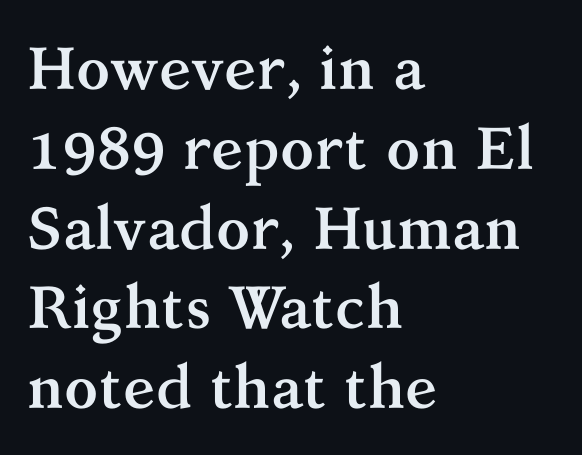
Q: Is the text bold? A: Yes.
Q: Is the text italic (slanted)? A: No, it is upright.
Q: Is the typeface a serif or a sans-serif typeface? A: Serif.
Q: Is the text underlined? A: No.
Q: How is the paragraph aligned? A: Left-aligned.
Q: Is the spacing between letters normal or unusually wide? A: Normal.
Q: Is the spacing between lines tight, normal or loose? A: Normal.
Q: Width (condensed, normal, or wide)? A: Normal.
Q: Stroke contrast? A: Medium.
Q: x-height? A: Medium.
Q: Monospaced? A: No.
